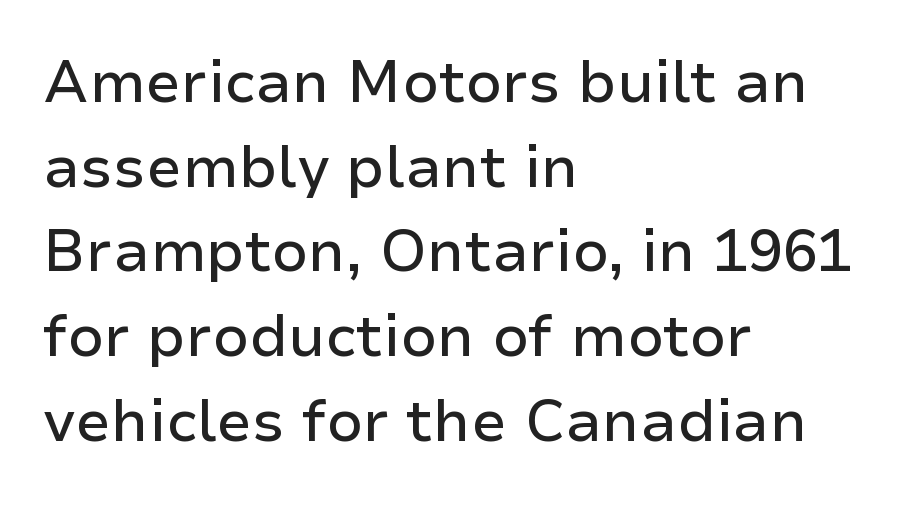
Q: Is the text italic (slanted)? A: No, it is upright.
Q: Is the typeface a serif or a sans-serif typeface? A: Sans-serif.
Q: Is the text underlined? A: No.
Q: How is the paragraph aligned? A: Left-aligned.
Q: Is the spacing between letters normal or unusually wide? A: Normal.
Q: Is the spacing between lines tight, normal or loose? A: Normal.
Q: Width (condensed, normal, or wide)? A: Normal.
Q: Stroke contrast? A: Low.
Q: x-height? A: Medium.
Q: Monospaced? A: No.
